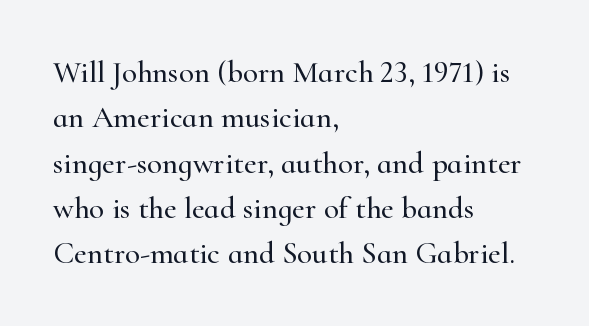
The image shows 31 px serif type, upright; set left-aligned, normal line spacing (1.46x), normal letter spacing, not underlined; high stroke contrast and a small x-height.
